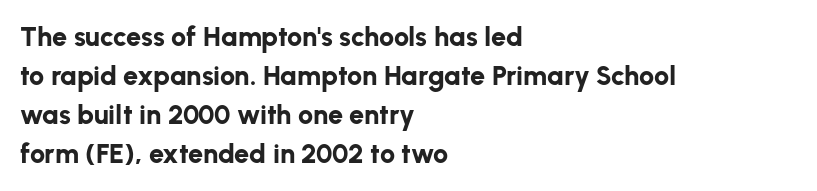
The image shows 27 px bold type, upright; set left-aligned, normal line spacing (1.45x), normal letter spacing, not underlined.
